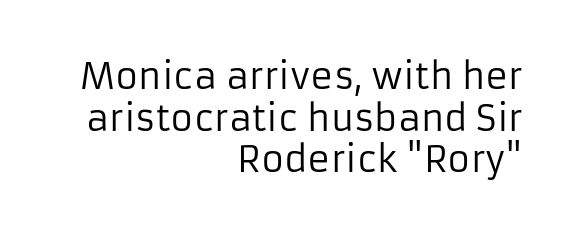
The image shows 35 px regular-weight sans-serif type, upright; set right-aligned, line spacing 1.19x, normal letter spacing, not underlined; low stroke contrast and a medium x-height.
